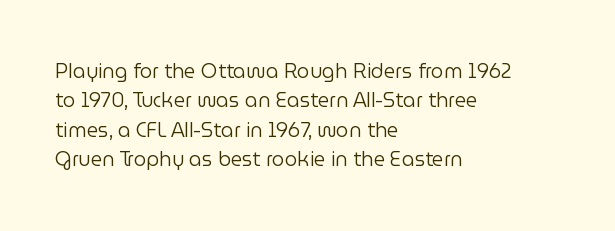
The image shows 20 px text type, upright; set left-aligned, normal line spacing (1.47x), normal letter spacing, not underlined.
